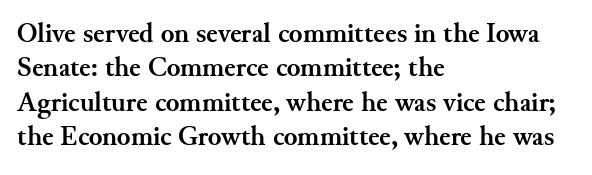
{"serif": "yes", "italic": "no", "bold": "yes", "weight": "semibold", "width": "normal", "stroke_contrast": "medium", "x_height": "small", "monospaced": "no", "underline": "no", "align": "left", "line_spacing_ratio": 1.23, "letter_spacing": "normal", "letter_spacing_em": 0.0, "glyph_px": 28}
